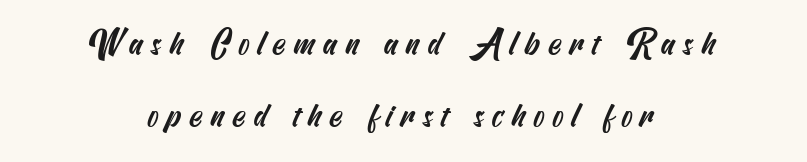
Q: Is the typeface a serif or a sans-serif typeface? A: Sans-serif.
Q: Is the text underlined? A: No.
Q: How is the paragraph aligned? A: Centered.
Q: Is the spacing between letters normal or unusually wide? A: Unusually wide.
Q: Is the spacing between lines tight, normal or loose? A: Loose.
Q: Width (condensed, normal, or wide)? A: Condensed.
Q: Stroke contrast? A: Medium.
Q: x-height? A: Small.
